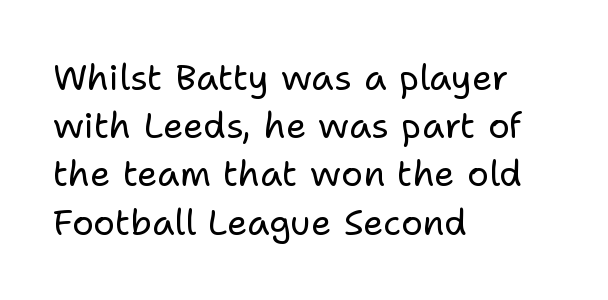
The image shows 36 px regular-weight sans-serif type, upright; set left-aligned, normal line spacing (1.34x), normal letter spacing, not underlined; low stroke contrast and a medium x-height.
